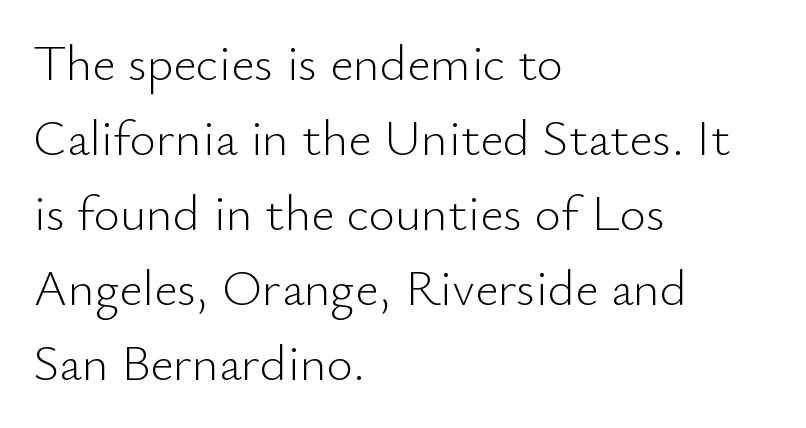
The image shows 51 px light sans-serif type, upright; set left-aligned, normal line spacing (1.47x), normal letter spacing, not underlined; low stroke contrast and a small x-height.
